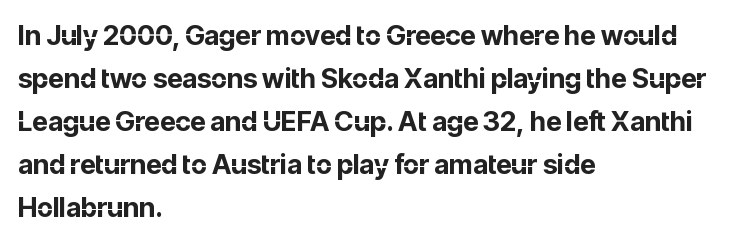
Typesetter's note: full bold, strokes at maximum text heaviness. Quick note: interline space is typical. Compared with a centered layout, this one pins lines to the left instead. Tall strokes in this sample are plumb rather than angled. The tracking reads as untouched default to a designer's eye. Has an underline been added? It has not.
